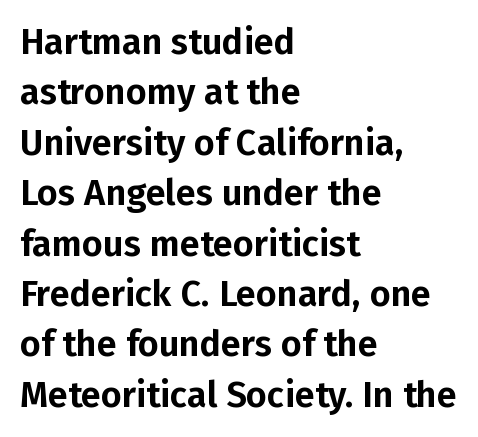
{"serif": "no", "italic": "no", "width": "normal", "stroke_contrast": "low", "x_height": "medium", "monospaced": "no", "underline": "no", "align": "left", "line_spacing": "normal", "line_spacing_ratio": 1.4, "letter_spacing": "normal", "letter_spacing_em": 0.0, "glyph_px": 36}
